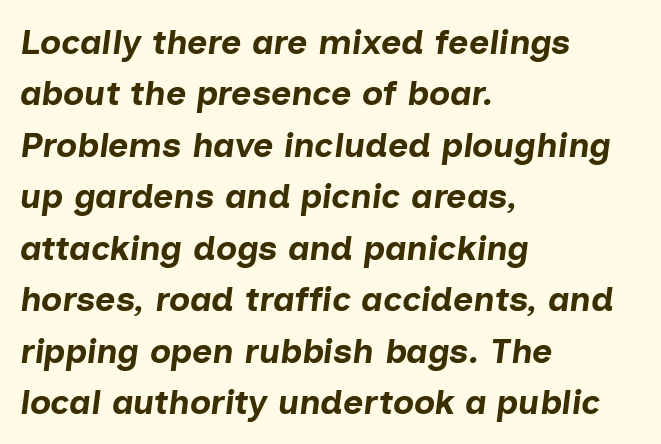
The image shows 35 px bold type, italic (leaning right); set left-aligned, normal line spacing (1.47x), normal letter spacing, not underlined; low stroke contrast and a medium x-height.
